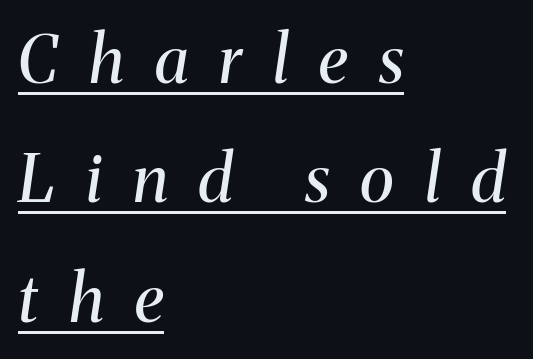
Q: Is the text bold? A: No.
Q: Is the text italic (slanted)? A: Yes, it leans right by about 8 degrees.
Q: Is the typeface a serif or a sans-serif typeface? A: Serif.
Q: Is the text underlined? A: Yes.
Q: How is the paragraph aligned? A: Left-aligned.
Q: Is the spacing between letters normal or unusually wide? A: Unusually wide.
Q: Width (condensed, normal, or wide)? A: Normal.
Q: Stroke contrast? A: Medium.
Q: x-height? A: Medium.
Q: Monospaced? A: No.
